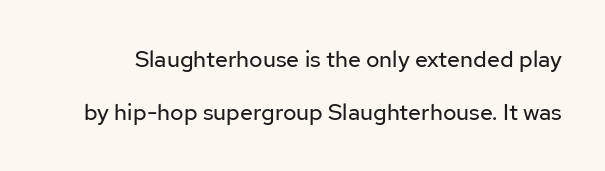
Anything drawn beneath the words? Only blank space. Successive baselines arrive slowly, with a big drop between each. This is not heavy type; no bold has been used. A typesetter would call this zero additional tracking.
